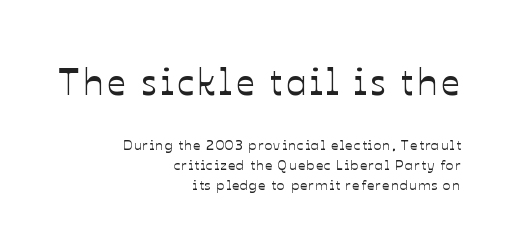
The image shows 37 px text type, upright; set right-aligned, normal line spacing (1.4x), not underlined; the first (top) block is 2.64x larger; low stroke contrast and a medium x-height.
